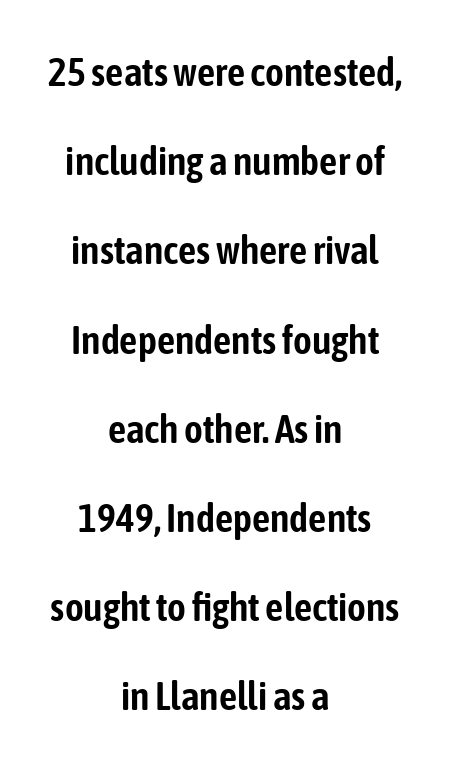
The image shows 40 px condensed sans-serif type, upright; set centered, loose line spacing (2.23x), normal letter spacing, not underlined; low stroke contrast and a medium x-height.
